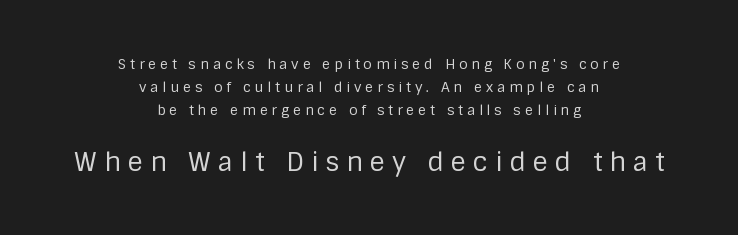
Q: Is the text bold? A: No.
Q: Is the text italic (slanted)? A: No, it is upright.
Q: Is the text underlined? A: No.
Q: How is the paragraph aligned? A: Centered.
Q: Is the spacing between letters normal or unusually wide? A: Unusually wide.
Q: Is the spacing between lines tight, normal or loose? A: Normal.
Q: Which block of text is set in a larger size, the first (top) or the second (bottom)? A: The second (bottom) one.
